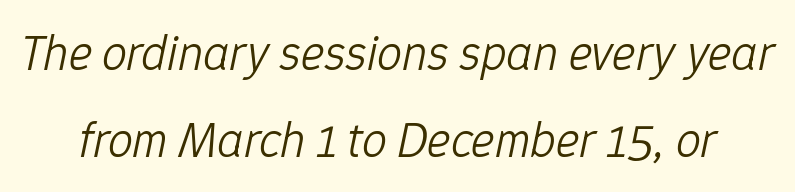
Q: Is the text bold? A: No.
Q: Is the text italic (slanted)? A: Yes, it leans right by about 12 degrees.
Q: Is the text underlined? A: No.
Q: Is the spacing between letters normal or unusually wide? A: Normal.
Q: Width (condensed, normal, or wide)? A: Normal.
Q: Stroke contrast? A: Low.
Q: x-height? A: Medium.
Q: Monospaced? A: No.
